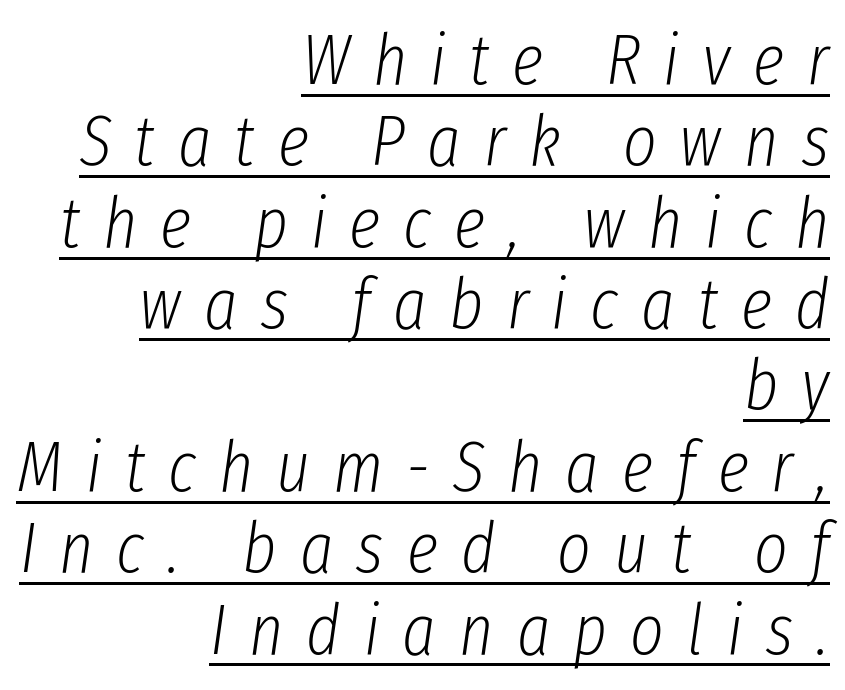
The rendering applies a slant to the glyphs. Compared with a typical body face, this is equally light or lighter still. The gaps between neighbouring characters are conspicuously large. A typesetter would call this proportional, since set widths differ per character. Right-aligned paragraph, ragged on the left. The lines are packed closely together with very little leading.
